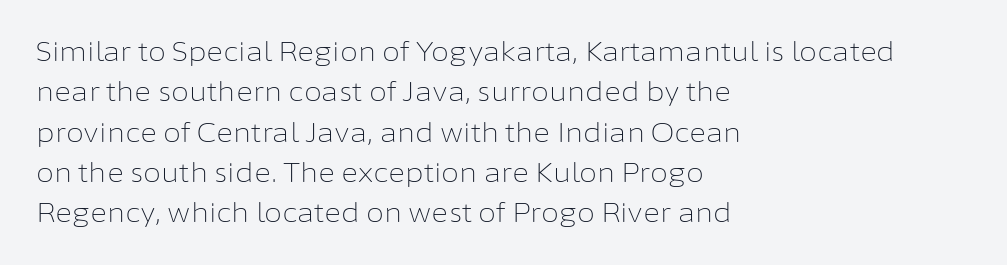
{"italic": "no", "bold": "no", "underline": "no", "align": "left", "line_spacing": "normal", "line_spacing_ratio": 1.55, "letter_spacing": "normal", "letter_spacing_em": 0.0, "glyph_px": 26}
